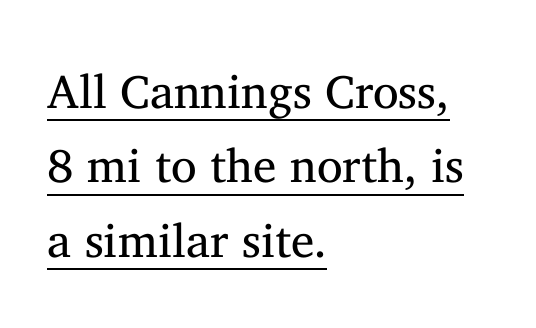
{"serif": "yes", "italic": "no", "bold": "no", "weight": "regular", "width": "normal", "stroke_contrast": "medium", "x_height": "medium", "monospaced": "no", "underline": "yes", "align": "left", "line_spacing": "normal", "line_spacing_ratio": 1.58, "letter_spacing": "normal", "letter_spacing_em": 0.0, "glyph_px": 47}
